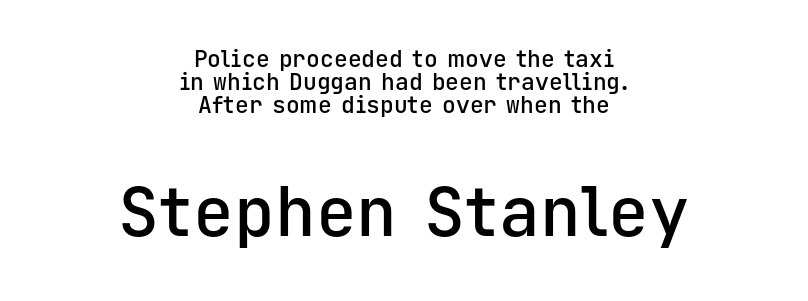
The image shows 68 px semibold sans-serif type, upright, monospaced; set centered, tight line spacing (1.0x), normal letter spacing, not underlined; the second (bottom) block is 2.96x larger; low stroke contrast and a medium x-height.
